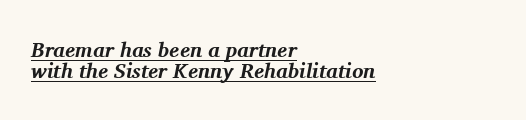
The image shows 21 px bold type, italic (leaning right); set left-aligned, tight line spacing (1.02x), normal letter spacing, underlined.
